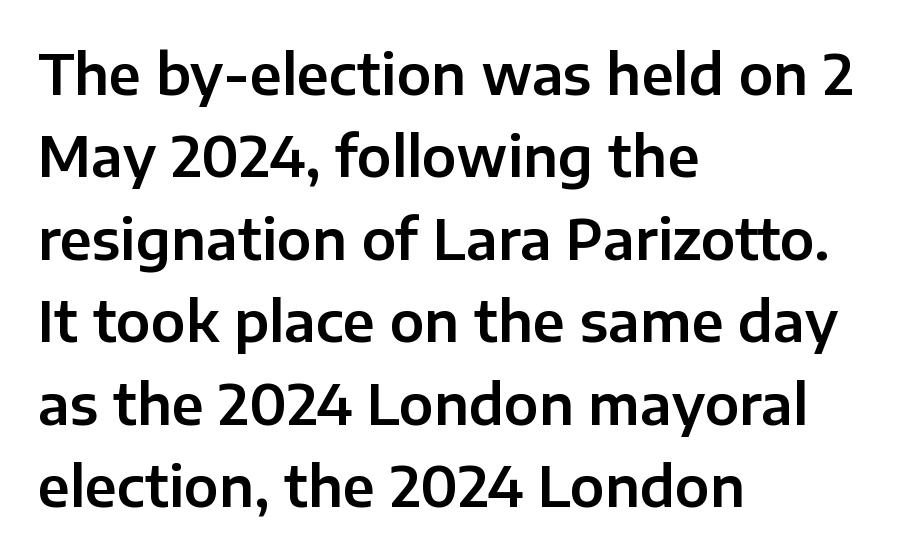
{"serif": "no", "italic": "no", "width": "normal", "stroke_contrast": "low", "x_height": "medium", "monospaced": "no", "underline": "no", "align": "left", "line_spacing": "normal", "line_spacing_ratio": 1.5, "letter_spacing": "normal", "letter_spacing_em": 0.0, "glyph_px": 55}
